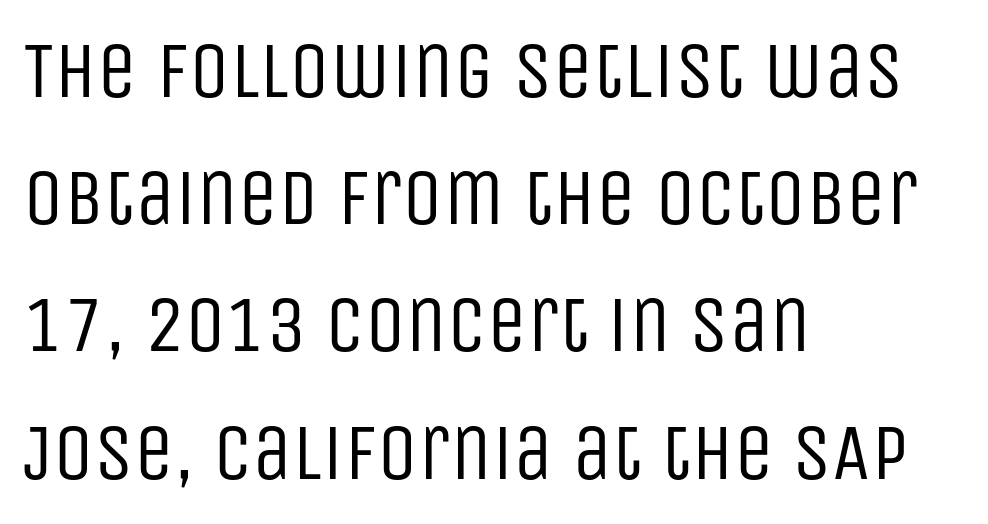
{"serif": "no", "italic": "no", "bold": "no", "weight": "regular", "width": "condensed", "stroke_contrast": "low", "x_height": "large", "monospaced": "no", "underline": "no", "align": "left", "line_spacing": "normal", "line_spacing_ratio": 1.59, "letter_spacing": "normal", "letter_spacing_em": 0.0, "glyph_px": 80}
